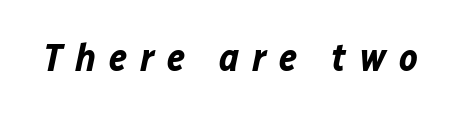
{"italic": "yes", "lean": "right", "slant_degrees": 12, "bold": "yes", "weight": "bold", "width": "normal", "stroke_contrast": "low", "x_height": "medium", "monospaced": "no", "underline": "no", "letter_spacing": "wide", "letter_spacing_em": 0.33, "glyph_px": 39}
